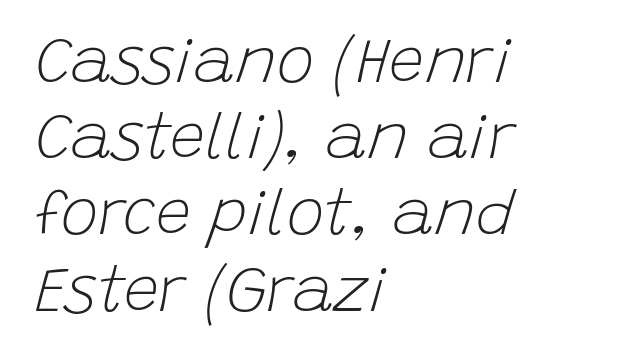
Q: Is the text bold? A: No.
Q: Is the text italic (slanted)? A: Yes, it leans right by about 15 degrees.
Q: Is the text underlined? A: No.
Q: How is the paragraph aligned? A: Left-aligned.
Q: Is the spacing between letters normal or unusually wide? A: Normal.
Q: Width (condensed, normal, or wide)? A: Normal.
Q: Stroke contrast? A: Low.
Q: x-height? A: Large.
Q: Monospaced? A: No.
